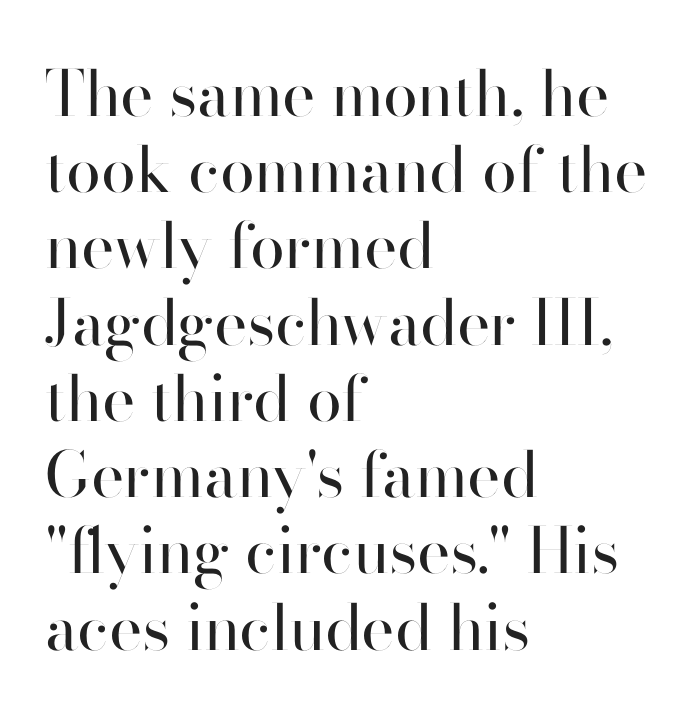
{"serif": "no", "italic": "no", "bold": "no", "weight": "regular", "width": "normal", "stroke_contrast": "high", "x_height": "small", "monospaced": "no", "underline": "no", "align": "left", "line_spacing_ratio": 1.21, "letter_spacing": "normal", "letter_spacing_em": 0.0, "glyph_px": 63}
